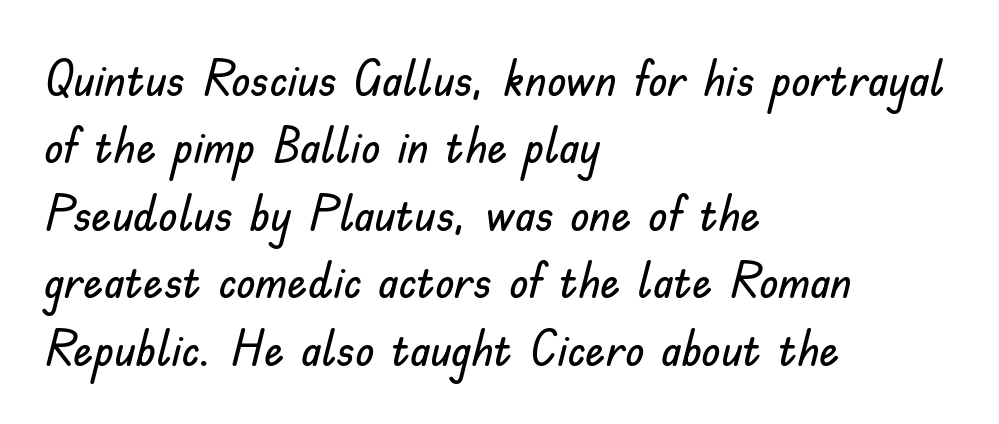
{"serif": "no", "width": "normal", "stroke_contrast": "low", "x_height": "small", "monospaced": "no", "underline": "no", "align": "left", "line_spacing": "normal", "line_spacing_ratio": 1.35, "letter_spacing": "normal", "letter_spacing_em": 0.0, "glyph_px": 50}
